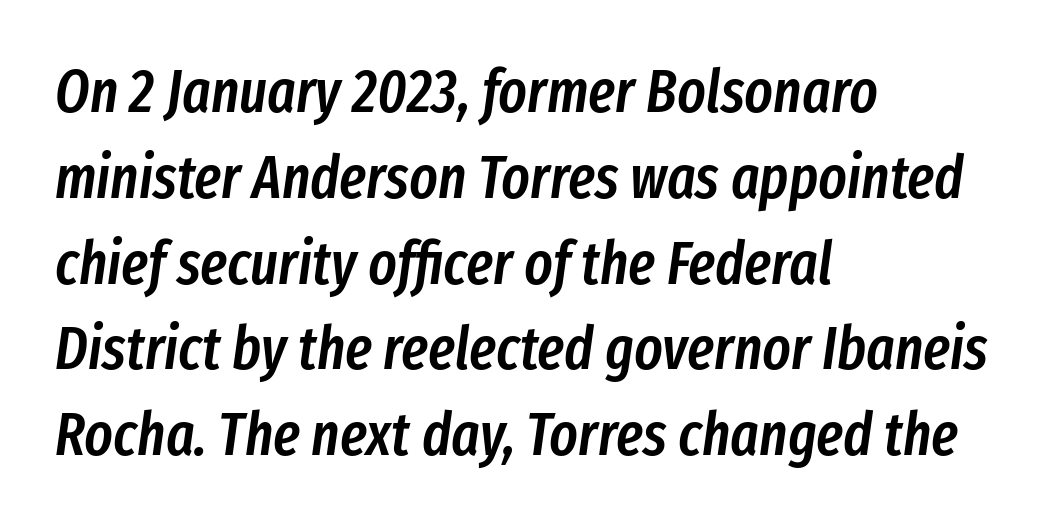
The image shows 60 px semibold, condensed type, italic (leaning right); set left-aligned, normal line spacing (1.43x), normal letter spacing, not underlined; low stroke contrast and a medium x-height.
